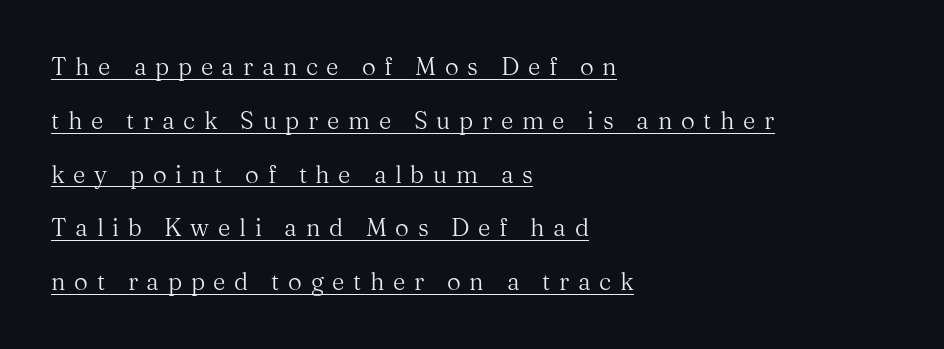
Q: Is the text bold? A: No.
Q: Is the text italic (slanted)? A: No, it is upright.
Q: Is the text underlined? A: Yes.
Q: How is the paragraph aligned? A: Left-aligned.
Q: Is the spacing between letters normal or unusually wide? A: Unusually wide.
Q: Is the spacing between lines tight, normal or loose? A: Loose.
